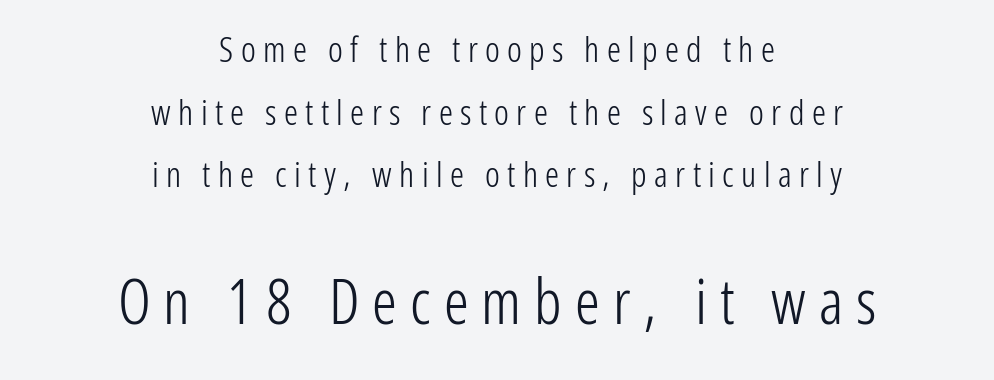
Q: Is the text bold? A: No.
Q: Is the text italic (slanted)? A: No, it is upright.
Q: Is the typeface a serif or a sans-serif typeface? A: Sans-serif.
Q: Is the text underlined? A: No.
Q: How is the paragraph aligned? A: Centered.
Q: Is the spacing between letters normal or unusually wide? A: Unusually wide.
Q: Which block of text is set in a larger size, the first (top) or the second (bottom)? A: The second (bottom) one.
Q: Width (condensed, normal, or wide)? A: Condensed.
Q: Stroke contrast? A: Low.
Q: x-height? A: Medium.
Q: Monospaced? A: No.
